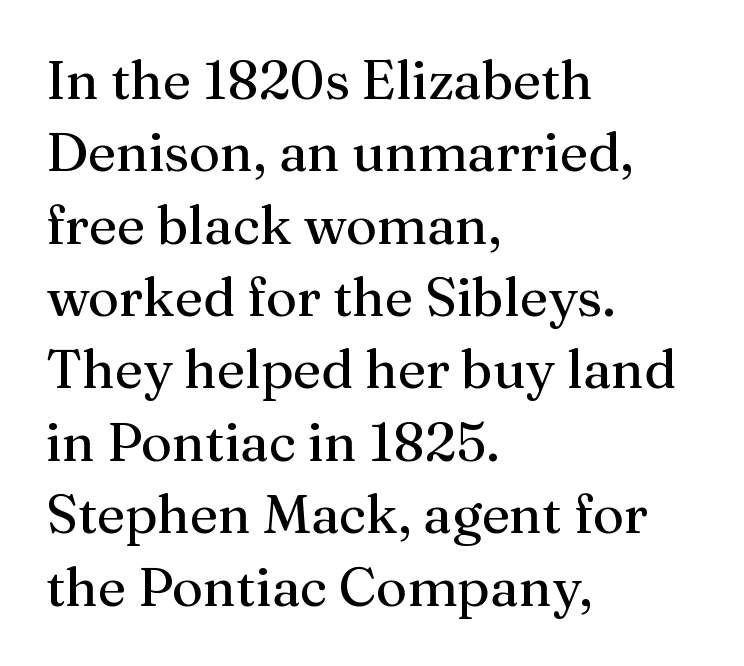
Q: Is the text bold? A: No.
Q: Is the text italic (slanted)? A: No, it is upright.
Q: Is the typeface a serif or a sans-serif typeface? A: Serif.
Q: Is the text underlined? A: No.
Q: How is the paragraph aligned? A: Left-aligned.
Q: Is the spacing between letters normal or unusually wide? A: Normal.
Q: Is the spacing between lines tight, normal or loose? A: Normal.
Q: Width (condensed, normal, or wide)? A: Normal.
Q: Stroke contrast? A: Medium.
Q: x-height? A: Medium.
Q: Monospaced? A: No.
